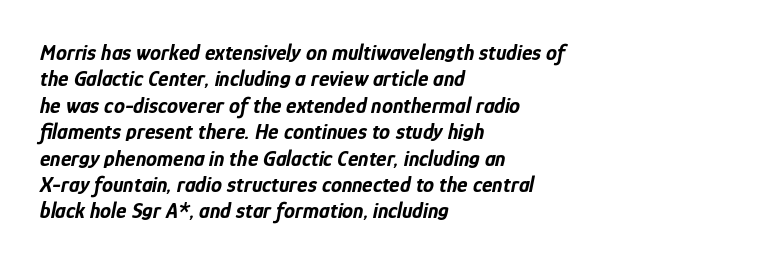
{"italic": "yes", "lean": "right", "slant_degrees": 12, "bold": "yes", "underline": "no", "align": "left", "line_spacing_ratio": 1.2, "letter_spacing": "normal", "letter_spacing_em": 0.0, "glyph_px": 22}
